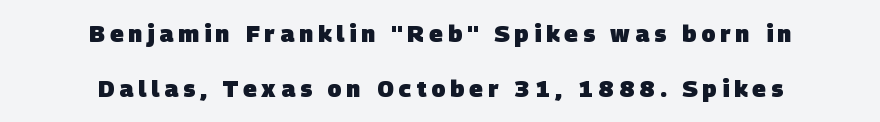
The image shows 23 px bold type; set centered, loose line spacing (2.39x), unusually wide letter spacing (+0.22 em), not underlined.
